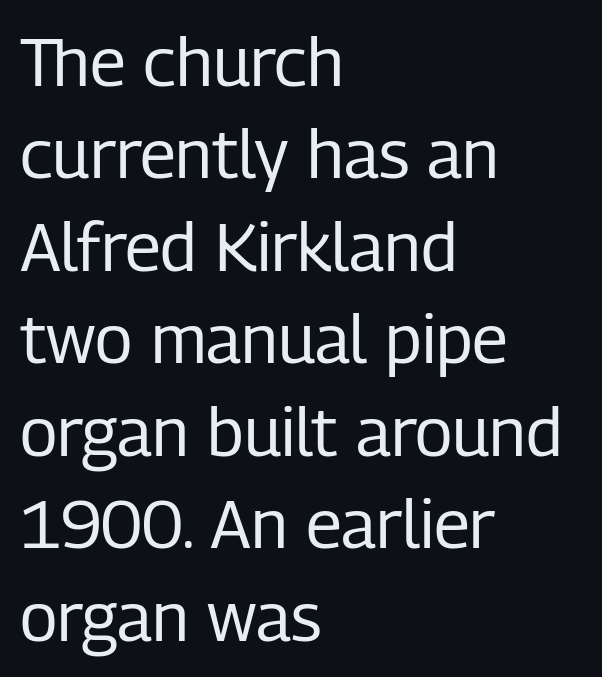
{"serif": "no", "italic": "no", "bold": "no", "weight": "regular", "width": "condensed", "stroke_contrast": "low", "x_height": "medium", "monospaced": "no", "underline": "no", "align": "left", "line_spacing": "normal", "line_spacing_ratio": 1.36, "letter_spacing": "normal", "letter_spacing_em": 0.0, "glyph_px": 68}
